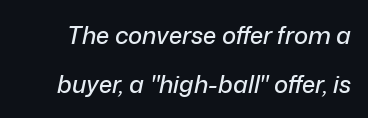
Q: Is the text italic (slanted)? A: Yes, it leans right by about 12 degrees.
Q: Is the text underlined? A: No.
Q: Is the spacing between letters normal or unusually wide? A: Normal.
Q: Is the spacing between lines tight, normal or loose? A: Loose.
